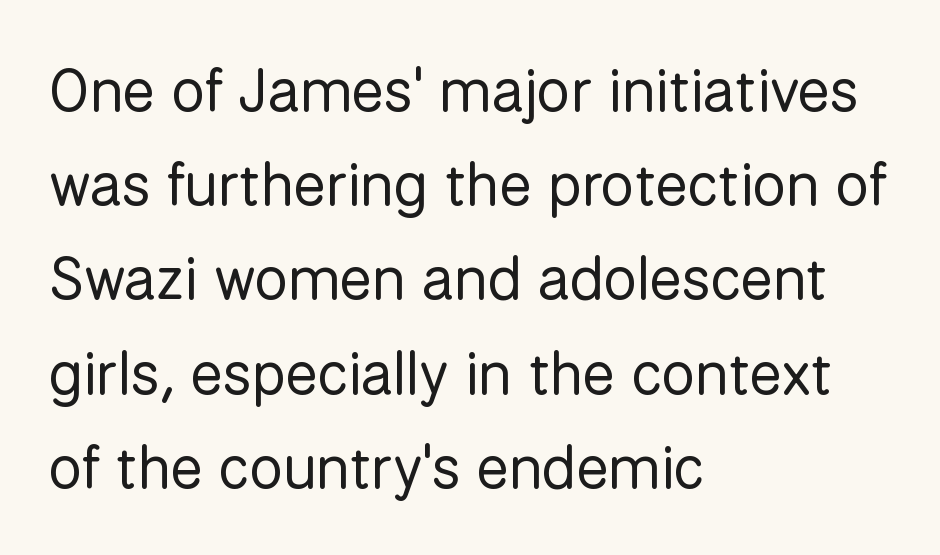
{"serif": "no", "italic": "no", "bold": "no", "weight": "regular", "width": "normal", "stroke_contrast": "low", "x_height": "medium", "monospaced": "no", "underline": "no", "align": "left", "line_spacing": "normal", "line_spacing_ratio": 1.57, "letter_spacing": "normal", "letter_spacing_em": 0.0, "glyph_px": 60}
